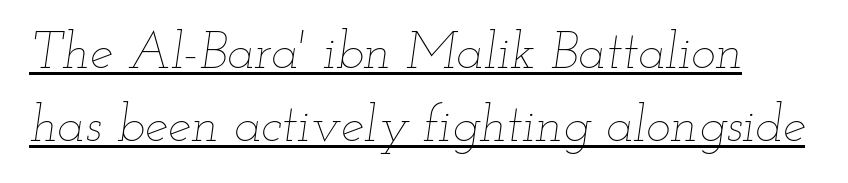
The passage shown is typed in a proportional face where columns would drift. Heaviness? Minimal to ordinary, like unemphasized prose. The rendered words wear a rule along their underside. Reading down the column, the eye jumps a familiar distance to each next line. The horizontal fit of the characters is conventional and even. Notice how the stems are inclined rather than vertical — that's the hallmark of italics.
